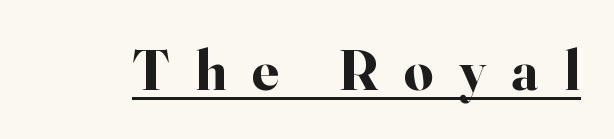
The image shows 57 px bold serif type, upright; set unusually wide letter spacing (+0.45 em), underlined; high stroke contrast and a small x-height.
